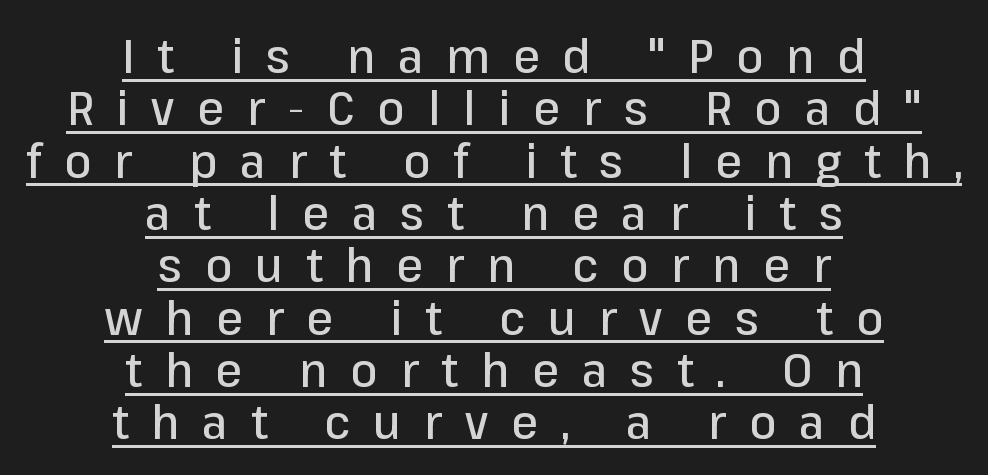
{"serif": "no", "italic": "no", "width": "normal", "stroke_contrast": "low", "x_height": "medium", "monospaced": "no", "underline": "yes", "align": "center", "line_spacing": "tight", "line_spacing_ratio": 1.09, "letter_spacing": "wide", "letter_spacing_em": 0.48, "glyph_px": 48}
